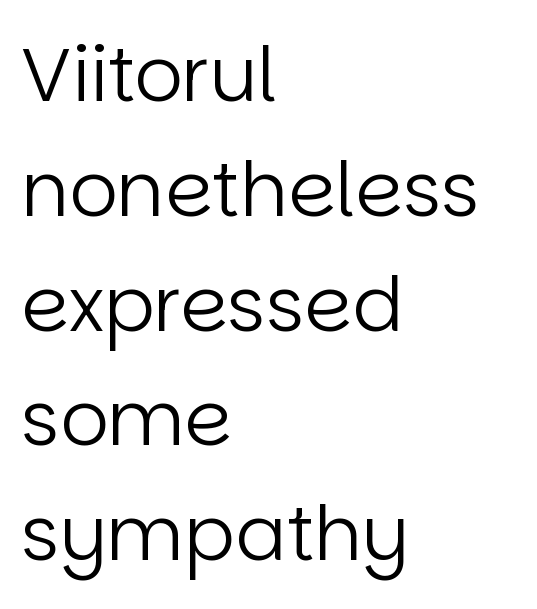
Q: Is the text bold? A: No.
Q: Is the text italic (slanted)? A: No, it is upright.
Q: Is the typeface a serif or a sans-serif typeface? A: Sans-serif.
Q: Is the text underlined? A: No.
Q: How is the paragraph aligned? A: Left-aligned.
Q: Is the spacing between letters normal or unusually wide? A: Normal.
Q: Is the spacing between lines tight, normal or loose? A: Normal.
Q: Width (condensed, normal, or wide)? A: Normal.
Q: Stroke contrast? A: Low.
Q: x-height? A: Large.
Q: Monospaced? A: No.
